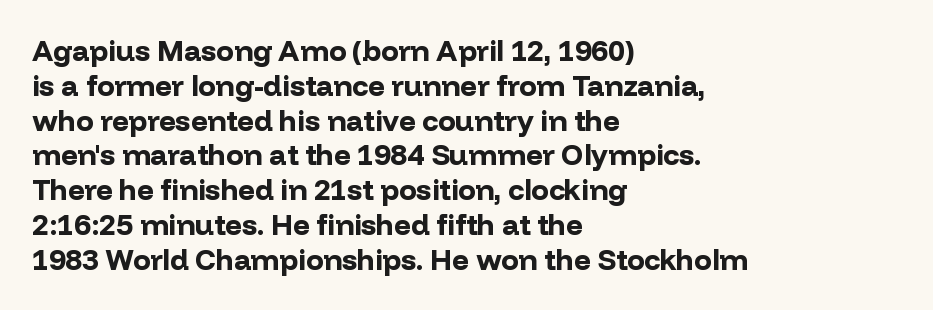
The lines are quadded left. A bare baseline throughout the passage. Caption: bold face, heavy strokes. Here the glyphs are tracked normally, forming tight word shapes.
